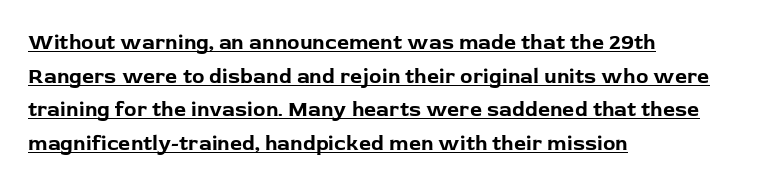
Q: Is the text bold? A: Yes.
Q: Is the text italic (slanted)? A: No, it is upright.
Q: Is the text underlined? A: Yes.
Q: How is the paragraph aligned? A: Left-aligned.
Q: Is the spacing between letters normal or unusually wide? A: Normal.
Q: Is the spacing between lines tight, normal or loose? A: Normal.
